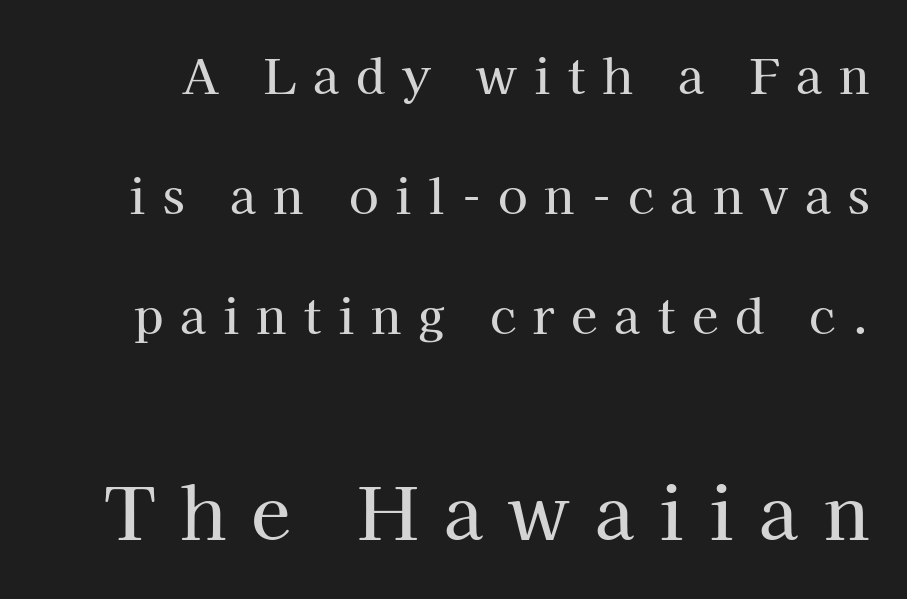
The image shows 72 px serif type, upright; set loose line spacing (2.5x), unusually wide letter spacing (+0.35 em), not underlined; the second (bottom) block is 1.5x larger; high stroke contrast and a medium x-height.
